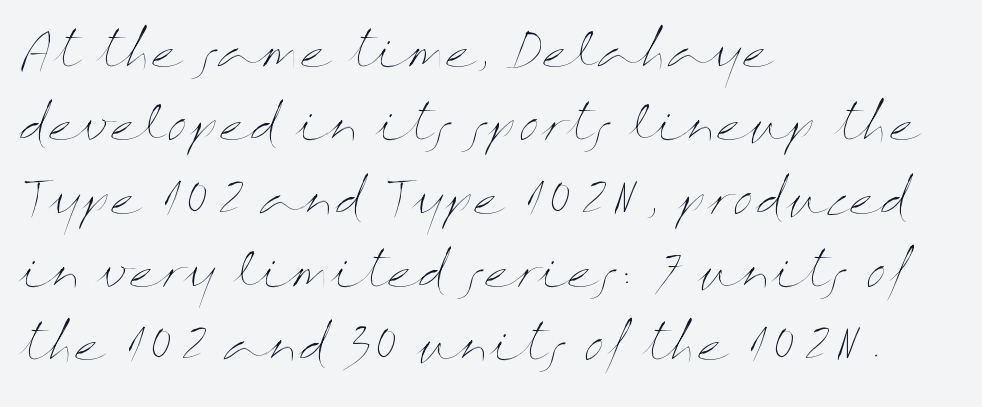
The image shows 47 px thin, wide type; set left-aligned, normal line spacing (1.56x), normal letter spacing, not underlined; medium stroke contrast and a medium x-height.
